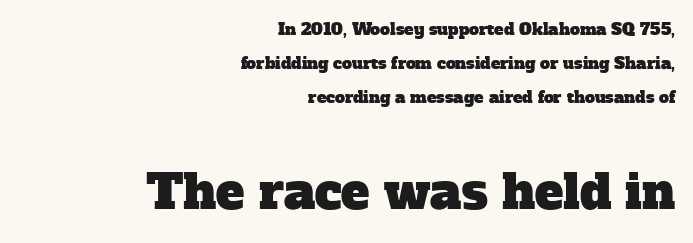
{"serif": "yes", "width": "normal", "stroke_contrast": "low", "x_height": "medium", "monospaced": "no", "underline": "no", "align": "right", "line_spacing": "loose", "line_spacing_ratio": 2.13, "letter_spacing": "normal", "letter_spacing_em": 0.0, "larger_block": "second", "size_ratio": 3.0, "glyph_px": 48}
